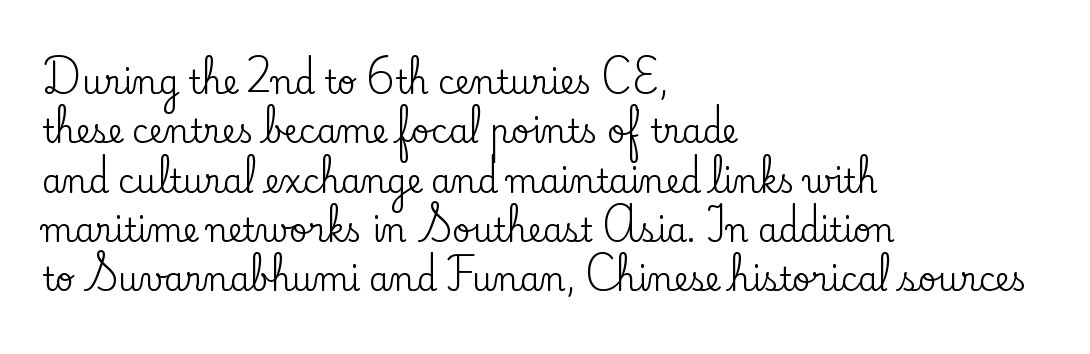
The image shows 32 px serif type, upright; set left-aligned, normal line spacing (1.54x), normal letter spacing, not underlined; low stroke contrast and a small x-height.
